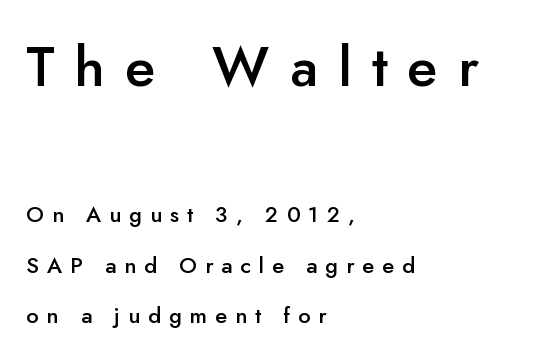
Horizontal bands of white between lines are thick stripes. Spacing between characters has been opened up far beyond the box default. Scale decreases going downward across the two blocks. The passage is arranged the way most books set body copy — flush left. Strokes here are thickened, but only to semibold level. The text was rendered using a sans face with plain stroke endings.
